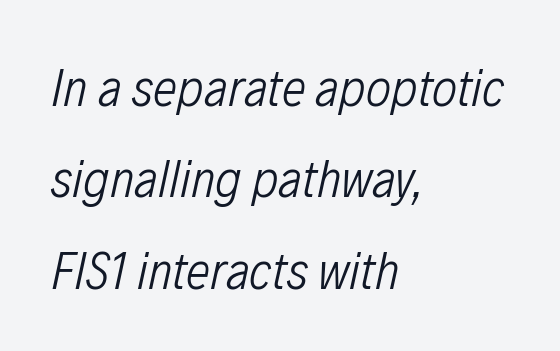
Q: Is the text bold? A: No.
Q: Is the text italic (slanted)? A: Yes, it leans right by about 12 degrees.
Q: Is the text underlined? A: No.
Q: How is the paragraph aligned? A: Left-aligned.
Q: Is the spacing between letters normal or unusually wide? A: Normal.
Q: Is the spacing between lines tight, normal or loose? A: Normal.
Q: Width (condensed, normal, or wide)? A: Condensed.
Q: Stroke contrast? A: Low.
Q: x-height? A: Medium.
Q: Monospaced? A: No.
